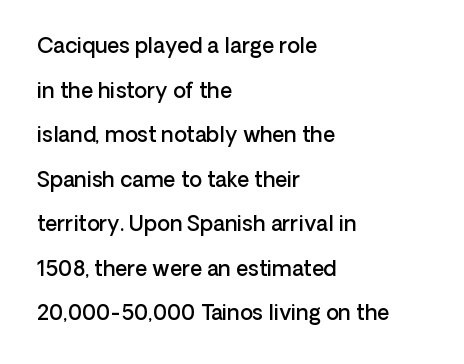
{"italic": "no", "bold": "semi", "underline": "no", "align": "left", "line_spacing": "loose", "line_spacing_ratio": 2.12, "letter_spacing": "normal", "letter_spacing_em": 0.0, "glyph_px": 21}
